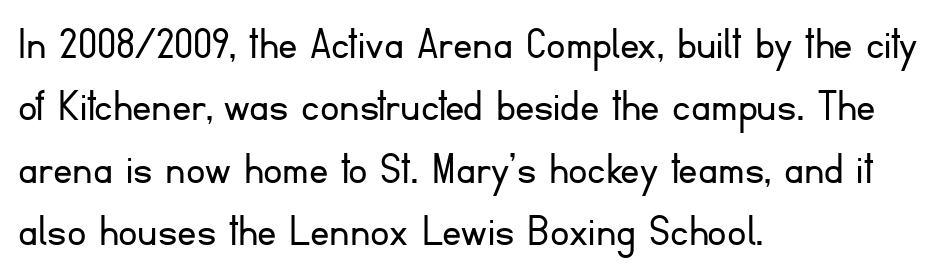
Q: Is the text bold? A: No.
Q: Is the text italic (slanted)? A: No, it is upright.
Q: Is the typeface a serif or a sans-serif typeface? A: Sans-serif.
Q: Is the text underlined? A: No.
Q: How is the paragraph aligned? A: Left-aligned.
Q: Is the spacing between letters normal or unusually wide? A: Normal.
Q: Is the spacing between lines tight, normal or loose? A: Normal.
Q: Width (condensed, normal, or wide)? A: Normal.
Q: Stroke contrast? A: Low.
Q: x-height? A: Small.
Q: Monospaced? A: No.
